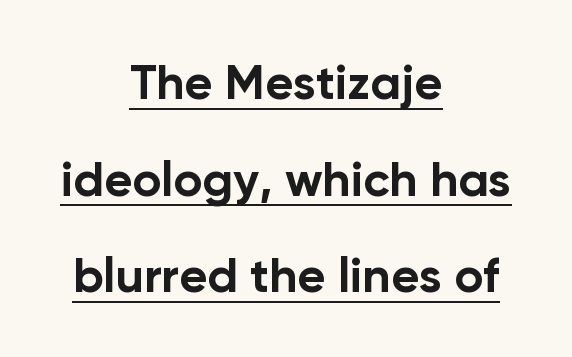
Summary of vertical rhythm: relaxed, with wide interline spacing. A typesetter would call this proportional, since set widths differ per character. This is underlined copy, the kind a proofreader might mark for attention. Typographically, this falls in the sans-serif category. The strokes are fattened all the way to bold.
